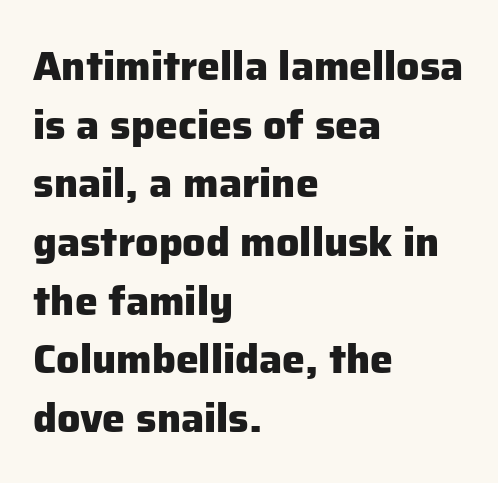
{"serif": "no", "italic": "no", "bold": "yes", "weight": "heavy", "width": "normal", "stroke_contrast": "low", "x_height": "medium", "monospaced": "no", "underline": "no", "align": "left", "line_spacing": "normal", "line_spacing_ratio": 1.43, "letter_spacing": "normal", "letter_spacing_em": 0.0, "glyph_px": 41}
